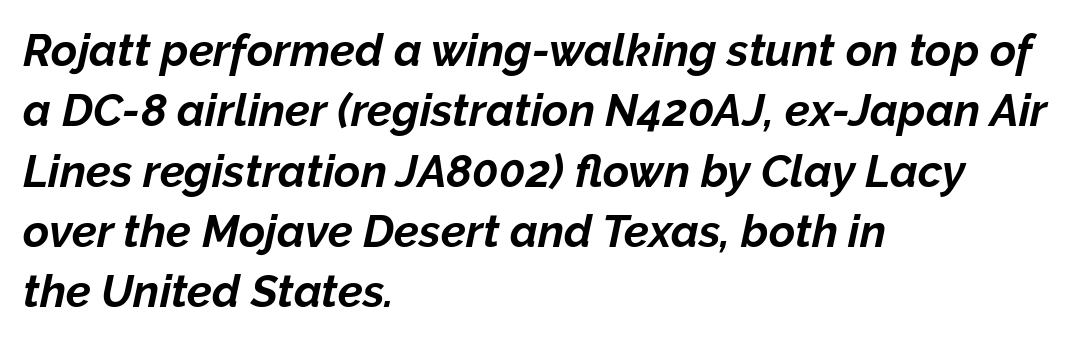
The image shows 45 px bold type, italic (leaning right); set left-aligned, normal line spacing (1.34x), normal letter spacing, not underlined; low stroke contrast and a medium x-height.
